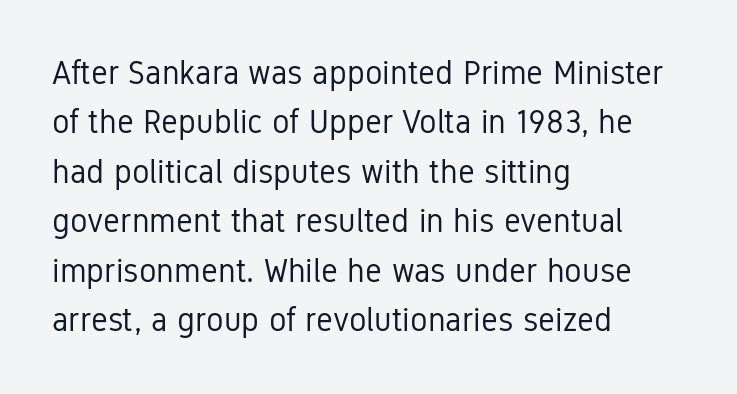
Stroke thickness stays within the range of a standard reading face or lighter. The glyphs are unaccompanied by any horizontal stroke below them. Regarding serifs, this sample does without them. The letters stand straight up with perfectly vertical stems. These lines are set flush left with a ragged right edge. Here the glyphs are tracked normally, forming tight word shapes.
